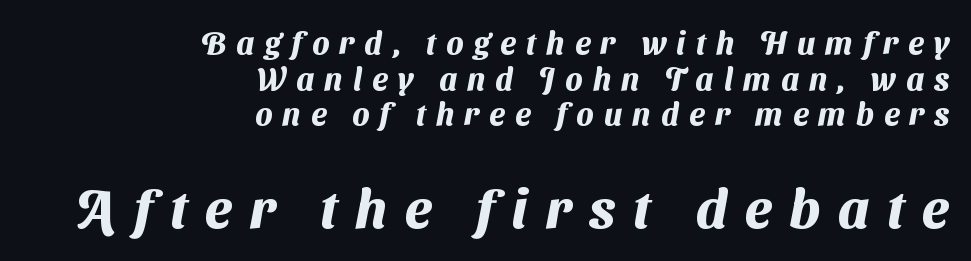
The image shows 54 px heavy sans-serif type; set right-aligned, tight line spacing (1.15x), unusually wide letter spacing (+0.33 em), not underlined; the second (bottom) block is 1.74x larger; medium stroke contrast and a medium x-height.
